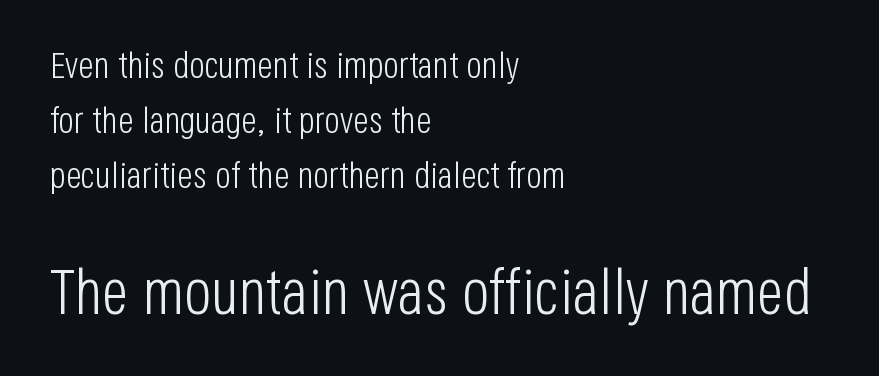
Nothing heavy about these letters — not bold at all. This rendering features lettering with no underline. A typesetter would call this zero additional tracking. In CSS terms this would be text-align: left.
